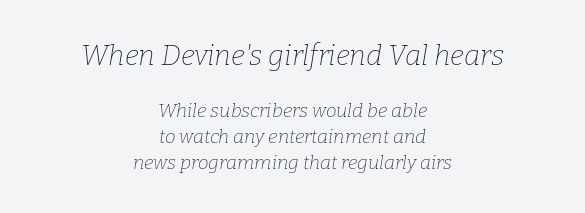
The image shows 28 px thin serif type, italic (leaning right); set centered, normal line spacing (1.37x), normal letter spacing, not underlined; the first (top) block is 1.47x larger; low stroke contrast and a medium x-height.
